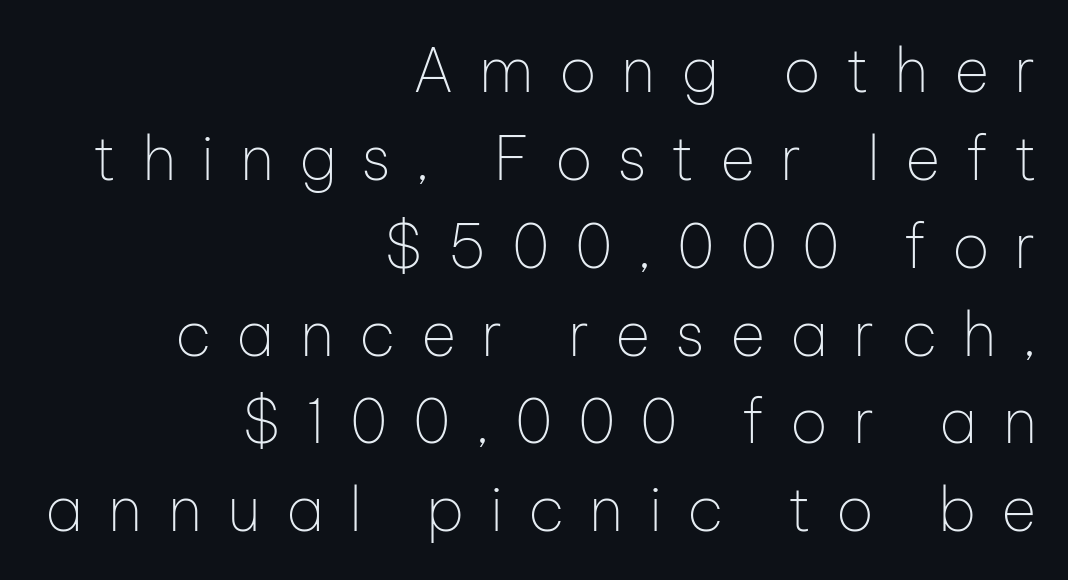
The image shows 61 px thin sans-serif type, upright; set right-aligned, normal line spacing (1.44x), unusually wide letter spacing (+0.41 em), not underlined; low stroke contrast and a medium x-height.
